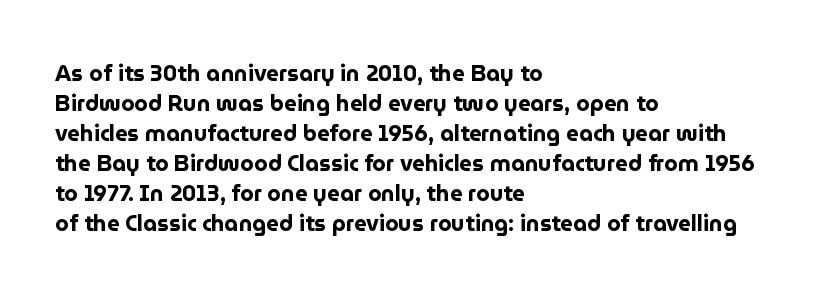
The image shows 22 px bold type, upright; set left-aligned, normal line spacing (1.36x), normal letter spacing, not underlined.
